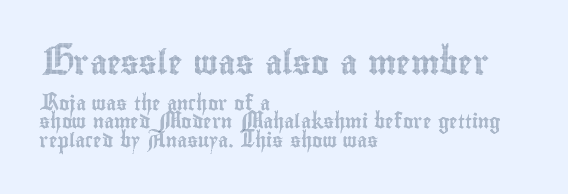
The image shows 24 px text type, upright; set left-aligned, normal line spacing (1.32x), normal letter spacing, not underlined; the first (top) block is 1.71x larger.
